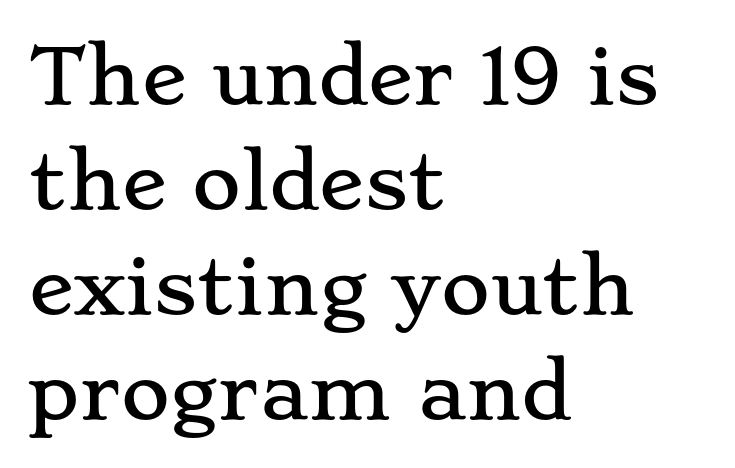
{"serif": "yes", "italic": "no", "width": "wide", "stroke_contrast": "low", "x_height": "small", "monospaced": "no", "underline": "no", "align": "left", "line_spacing": "normal", "line_spacing_ratio": 1.4, "letter_spacing": "normal", "letter_spacing_em": 0.0, "glyph_px": 75}
